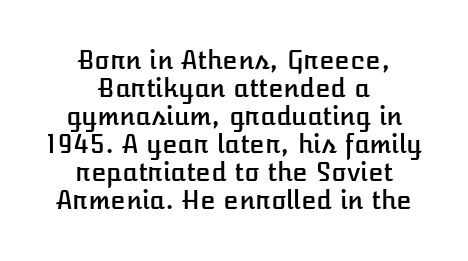
The image shows 25 px text type, upright; set centered, tight line spacing (1.12x), normal letter spacing, not underlined.
